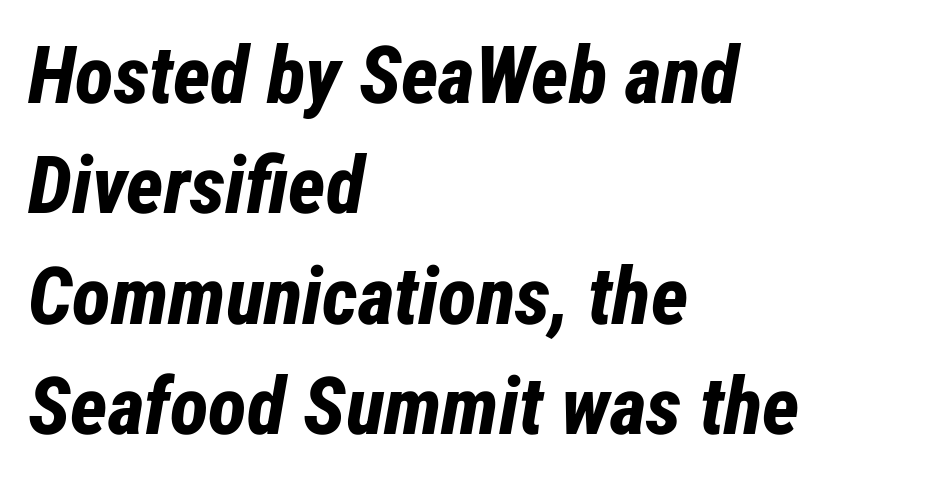
These lines are rendered in a variable-pitch font. Clear beneath every line of the passage. Looking at the ascenders, they clearly lean. The glyphs have the mass of a bold cut. The line-height multiplier appears to be the usual default. This rendering leaves character spacing at its baseline value.
